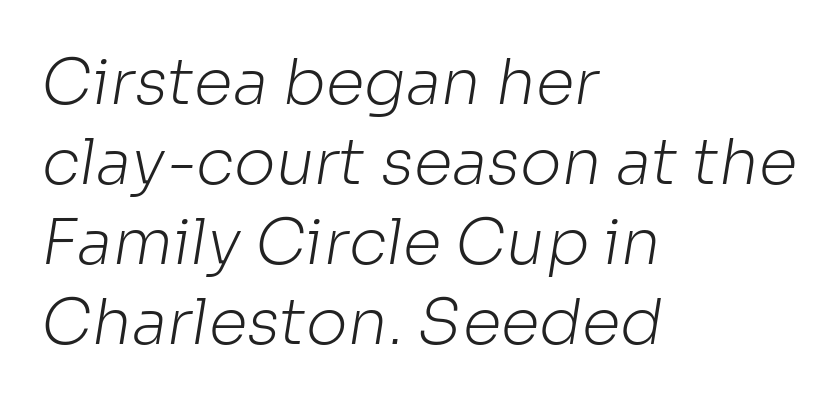
{"serif": "no", "bold": "no", "weight": "light", "width": "normal", "stroke_contrast": "low", "x_height": "medium", "monospaced": "no", "underline": "no", "align": "left", "line_spacing": "normal", "line_spacing_ratio": 1.27, "letter_spacing": "normal", "letter_spacing_em": 0.0, "glyph_px": 63}
